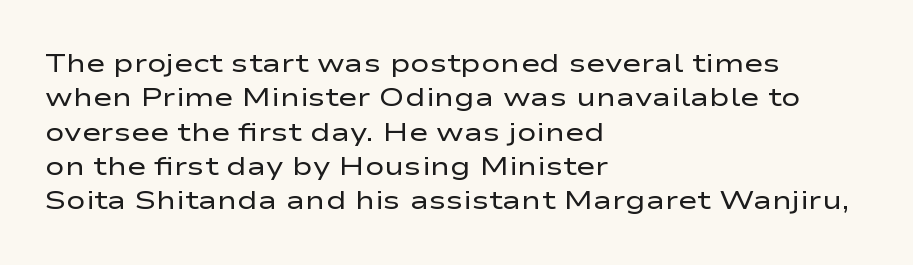
Q: Is the text bold? A: No.
Q: Is the text italic (slanted)? A: No, it is upright.
Q: Is the text underlined? A: No.
Q: How is the paragraph aligned? A: Left-aligned.
Q: Is the spacing between letters normal or unusually wide? A: Normal.
Q: Is the spacing between lines tight, normal or loose? A: Normal.
